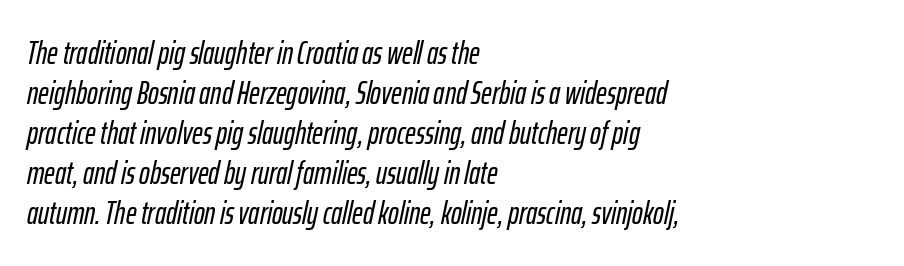
{"italic": "yes", "lean": "right", "slant_degrees": 12, "width": "condensed", "stroke_contrast": "low", "x_height": "medium", "monospaced": "no", "underline": "no", "align": "left", "line_spacing": "normal", "line_spacing_ratio": 1.25, "letter_spacing": "normal", "letter_spacing_em": 0.0, "glyph_px": 32}
